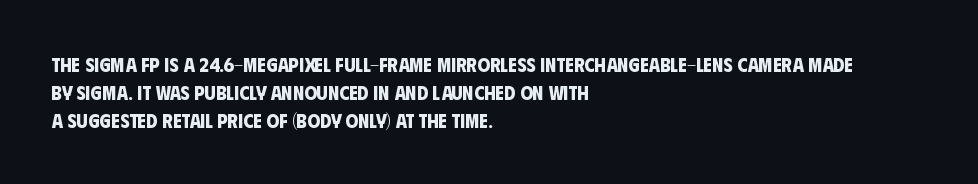
The image shows 20 px bold type; set left-aligned, normal line spacing (1.41x), normal letter spacing, not underlined.
